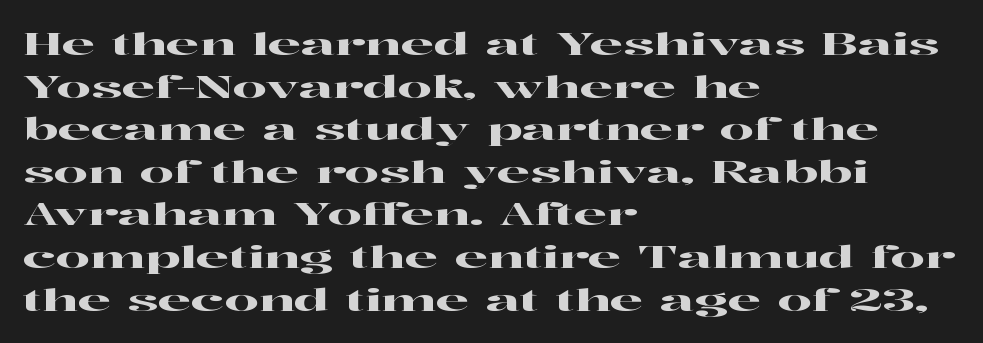
Q: Is the text italic (slanted)? A: No, it is upright.
Q: Is the typeface a serif or a sans-serif typeface? A: Serif.
Q: Is the text underlined? A: No.
Q: How is the paragraph aligned? A: Left-aligned.
Q: Is the spacing between letters normal or unusually wide? A: Normal.
Q: Is the spacing between lines tight, normal or loose? A: Normal.
Q: Width (condensed, normal, or wide)? A: Wide.
Q: Stroke contrast? A: High.
Q: x-height? A: Medium.
Q: Monospaced? A: No.
